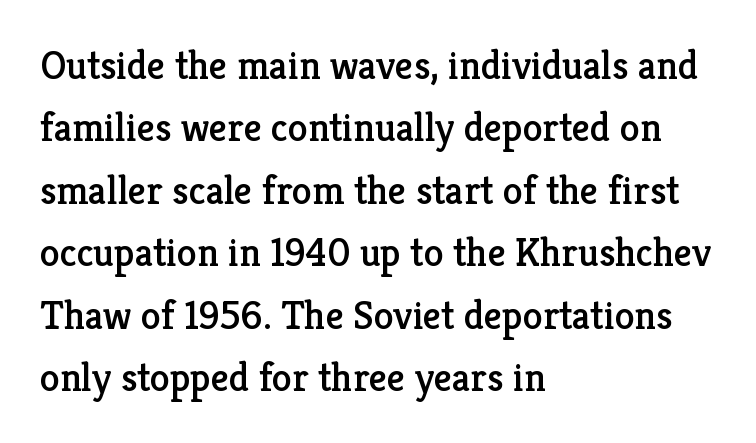
{"serif": "yes", "italic": "no", "width": "normal", "stroke_contrast": "low", "x_height": "medium", "monospaced": "no", "underline": "no", "align": "left", "line_spacing": "normal", "line_spacing_ratio": 1.56, "letter_spacing": "normal", "letter_spacing_em": 0.0, "glyph_px": 40}
